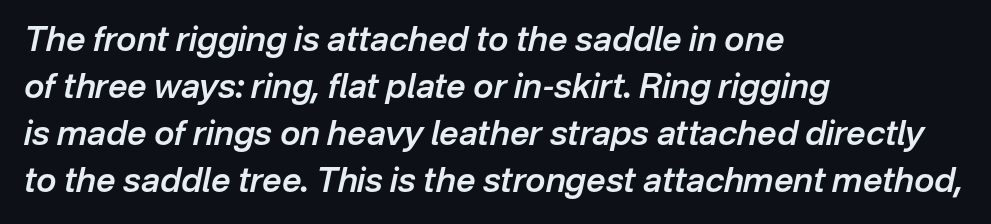
The image shows 34 px semibold type, italic (leaning right); set left-aligned, normal line spacing (1.38x), normal letter spacing, not underlined; low stroke contrast and a medium x-height.
